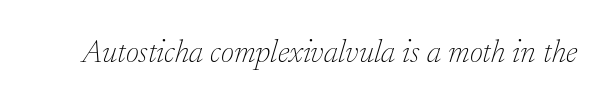
{"serif": "yes", "italic": "yes", "lean": "right", "slant_degrees": 17, "bold": "no", "weight": "thin", "width": "normal", "stroke_contrast": "low", "x_height": "small", "monospaced": "no", "underline": "no", "letter_spacing": "normal", "letter_spacing_em": 0.0, "glyph_px": 32}
